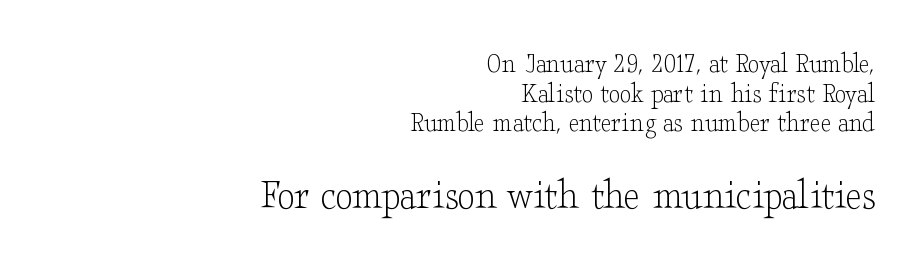
{"serif": "yes", "italic": "no", "bold": "no", "weight": "light", "width": "wide", "stroke_contrast": "low", "x_height": "small", "monospaced": "no", "underline": "no", "align": "right", "line_spacing": "tight", "line_spacing_ratio": 1.02, "letter_spacing": "normal", "letter_spacing_em": 0.0, "larger_block": "second", "size_ratio": 1.52, "glyph_px": 44}
